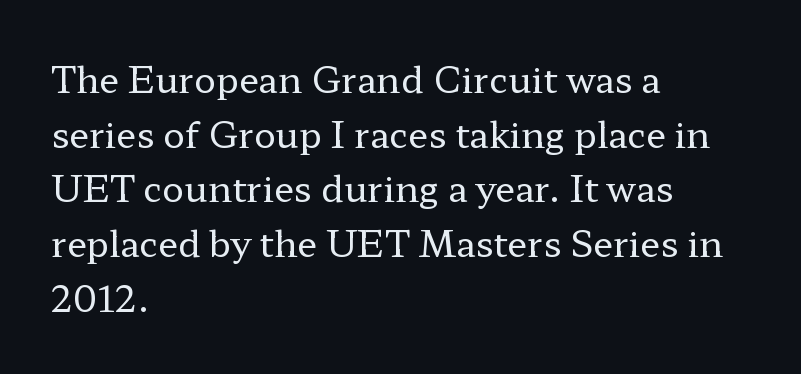
The image shows 36 px regular-weight, wide serif type, upright; set left-aligned, normal line spacing (1.52x), normal letter spacing, not underlined; low stroke contrast and a medium x-height.
